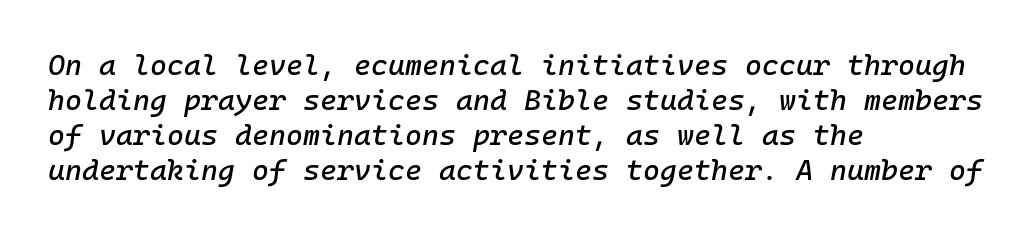
{"italic": "yes", "lean": "right", "slant_degrees": 10, "width": "normal", "stroke_contrast": "low", "x_height": "medium", "monospaced": "yes", "underline": "no", "align": "left", "line_spacing_ratio": 1.21, "letter_spacing": "normal", "letter_spacing_em": 0.0, "glyph_px": 29}
